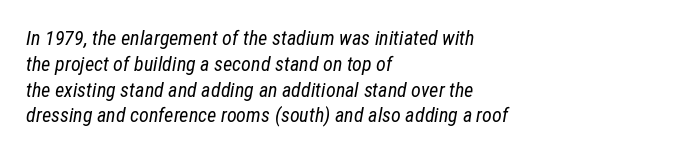
Q: Is the text bold? A: No.
Q: Is the text italic (slanted)? A: Yes, it leans right by about 12 degrees.
Q: Is the text underlined? A: No.
Q: How is the paragraph aligned? A: Left-aligned.
Q: Is the spacing between letters normal or unusually wide? A: Normal.
Q: Is the spacing between lines tight, normal or loose? A: Normal.
